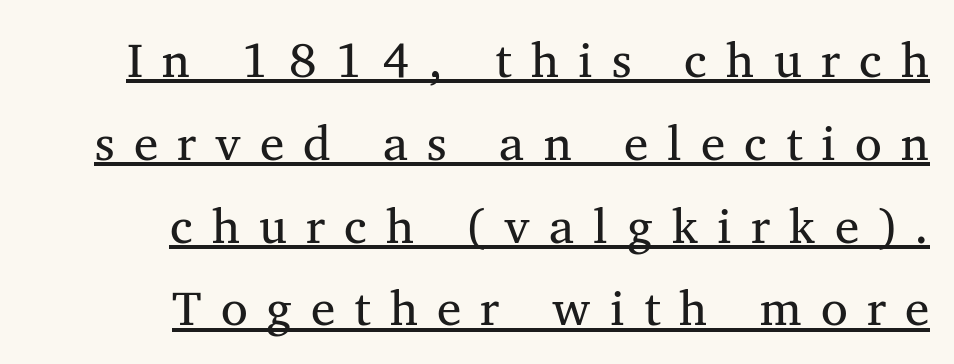
Q: Is the text bold? A: No.
Q: Is the text italic (slanted)? A: No, it is upright.
Q: Is the typeface a serif or a sans-serif typeface? A: Serif.
Q: Is the text underlined? A: Yes.
Q: How is the paragraph aligned? A: Right-aligned.
Q: Is the spacing between letters normal or unusually wide? A: Unusually wide.
Q: Is the spacing between lines tight, normal or loose? A: Normal.
Q: Width (condensed, normal, or wide)? A: Normal.
Q: Stroke contrast? A: Medium.
Q: x-height? A: Medium.
Q: Monospaced? A: No.
